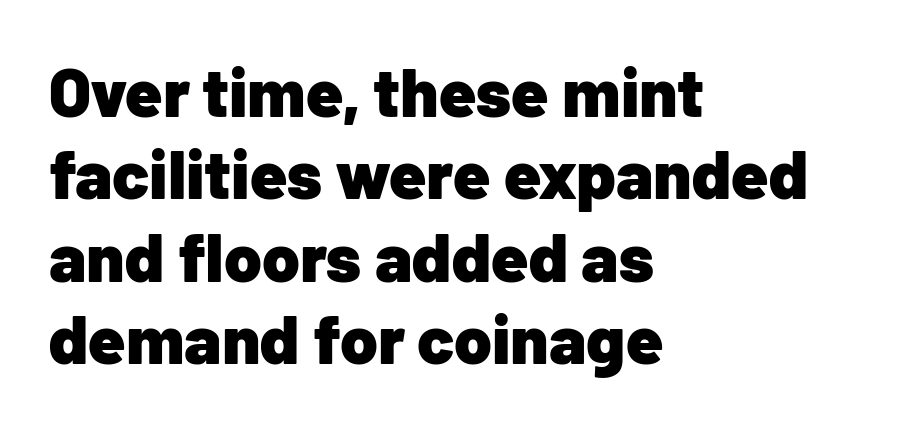
Vertical strokes here are truly vertical. Alignment: flush left. The glyphs in this specimen are sans serif. Standard letterfit; no display-style spreading of the glyphs. The characters look thick and weighty, a clear bold.
